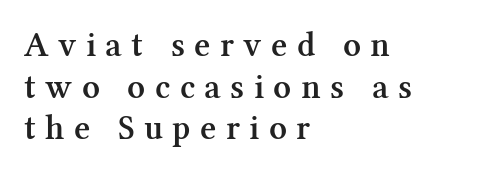
Q: Is the text bold? A: Semi-bold.
Q: Is the text italic (slanted)? A: No, it is upright.
Q: Is the typeface a serif or a sans-serif typeface? A: Serif.
Q: Is the text underlined? A: No.
Q: How is the paragraph aligned? A: Left-aligned.
Q: Is the spacing between letters normal or unusually wide? A: Unusually wide.
Q: Width (condensed, normal, or wide)? A: Normal.
Q: Stroke contrast? A: Medium.
Q: x-height? A: Medium.
Q: Monospaced? A: No.
